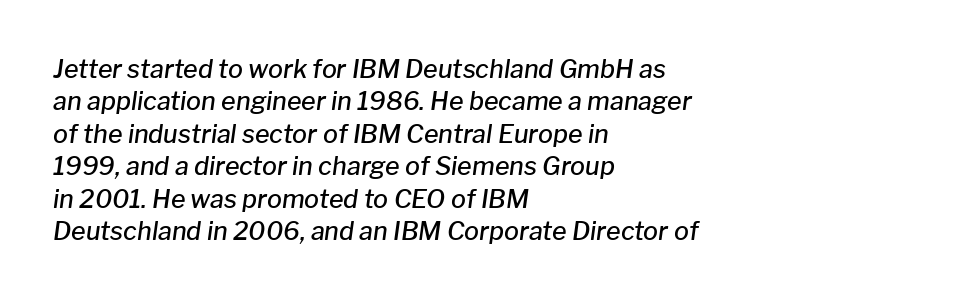
Horizontal alignment here is leftward, the default for most running prose. This block has exactly the height ordinary leading produces. What weight is shown? A semibold, between regular and bold. Lines of text with bare space underneath. Does extra space separate the letters? No, they use regular spacing.
